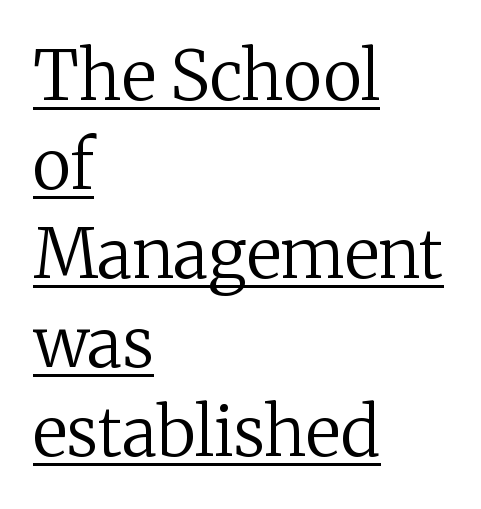
Q: Is the text bold? A: No.
Q: Is the text italic (slanted)? A: No, it is upright.
Q: Is the typeface a serif or a sans-serif typeface? A: Serif.
Q: Is the text underlined? A: Yes.
Q: How is the paragraph aligned? A: Left-aligned.
Q: Is the spacing between letters normal or unusually wide? A: Normal.
Q: Is the spacing between lines tight, normal or loose? A: Normal.
Q: Width (condensed, normal, or wide)? A: Normal.
Q: Stroke contrast? A: Medium.
Q: x-height? A: Medium.
Q: Monospaced? A: No.
